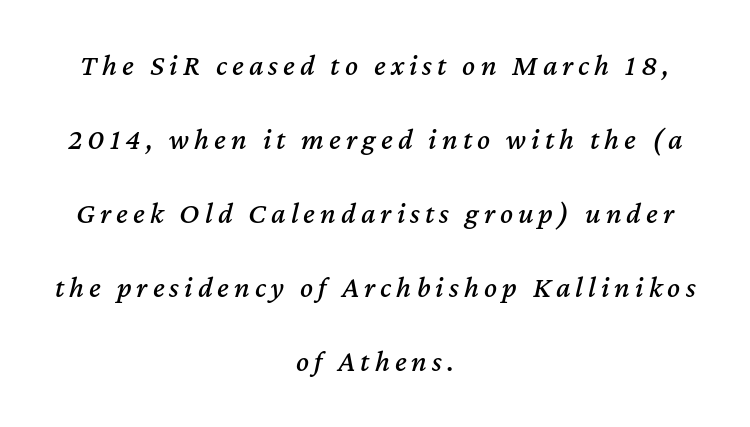
Q: Is the text italic (slanted)? A: Yes, it leans right by about 12 degrees.
Q: Is the text underlined? A: No.
Q: How is the paragraph aligned? A: Centered.
Q: Is the spacing between lines tight, normal or loose? A: Loose.
Q: Width (condensed, normal, or wide)? A: Normal.
Q: Stroke contrast? A: Medium.
Q: x-height? A: Medium.
Q: Monospaced? A: No.
